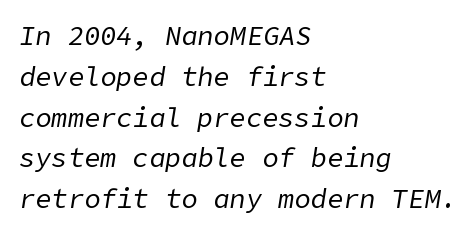
Q: Is the text bold? A: No.
Q: Is the text italic (slanted)? A: Yes, it leans right by about 9 degrees.
Q: Is the text underlined? A: No.
Q: How is the paragraph aligned? A: Left-aligned.
Q: Is the spacing between letters normal or unusually wide? A: Normal.
Q: Is the spacing between lines tight, normal or loose? A: Normal.
